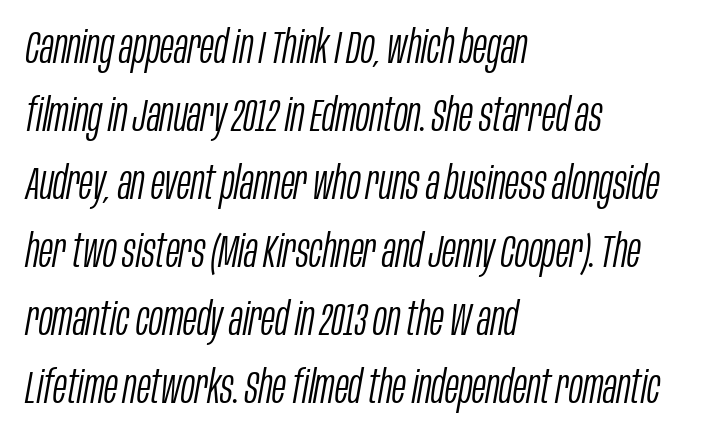
Q: Is the text bold? A: No.
Q: Is the text italic (slanted)? A: Yes, it leans right by about 10 degrees.
Q: Is the text underlined? A: No.
Q: How is the paragraph aligned? A: Left-aligned.
Q: Is the spacing between letters normal or unusually wide? A: Normal.
Q: Is the spacing between lines tight, normal or loose? A: Normal.
Q: Width (condensed, normal, or wide)? A: Condensed.
Q: Stroke contrast? A: Low.
Q: x-height? A: Large.
Q: Monospaced? A: No.
